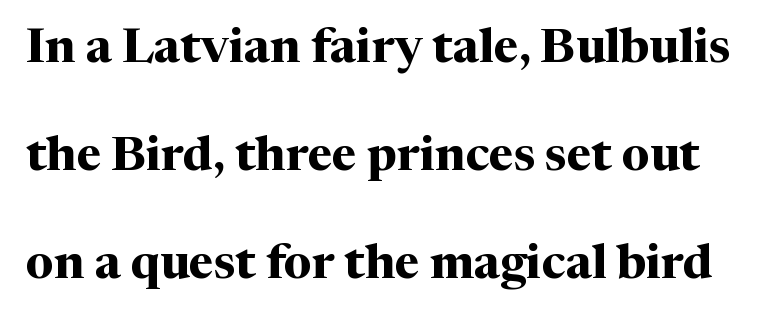
Tracking here is standard; glyphs follow each other at the usual distance. Beneath every word, the page is bare. If you measured baseline to baseline, you'd find a long distance. Note the varied advance widths — an 'i' is clearly narrower than an 'm'. Posture: straight, roman, zero tilt. The font family rendered here belongs to the serif group.
